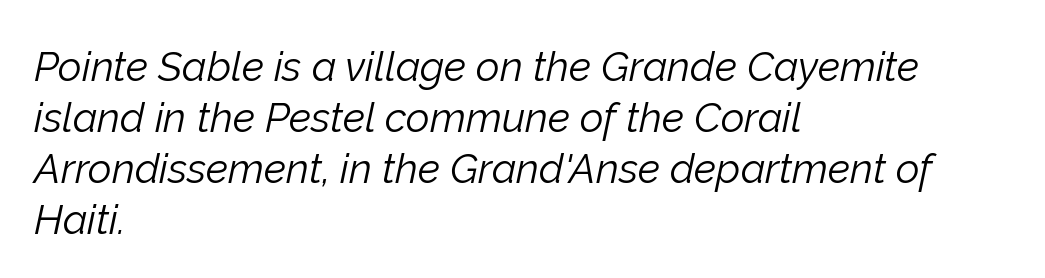
{"italic": "yes", "lean": "right", "slant_degrees": 12, "bold": "no", "weight": "light", "width": "normal", "stroke_contrast": "low", "x_height": "medium", "monospaced": "no", "underline": "no", "align": "left", "line_spacing_ratio": 1.24, "letter_spacing": "normal", "letter_spacing_em": 0.0, "glyph_px": 41}
